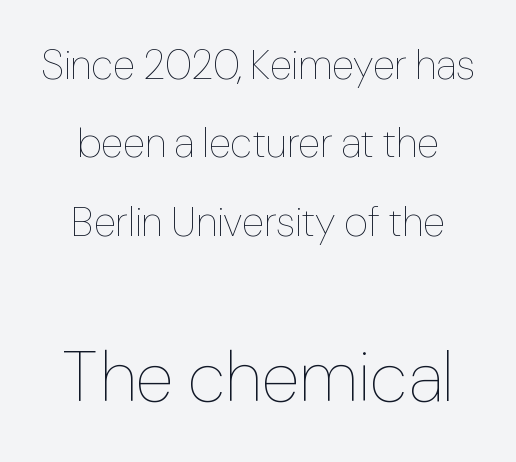
The image shows 71 px thin type, upright; set centered, loose line spacing (1.91x), normal letter spacing, not underlined; the second (bottom) block is 1.73x larger; low stroke contrast and a medium x-height.
